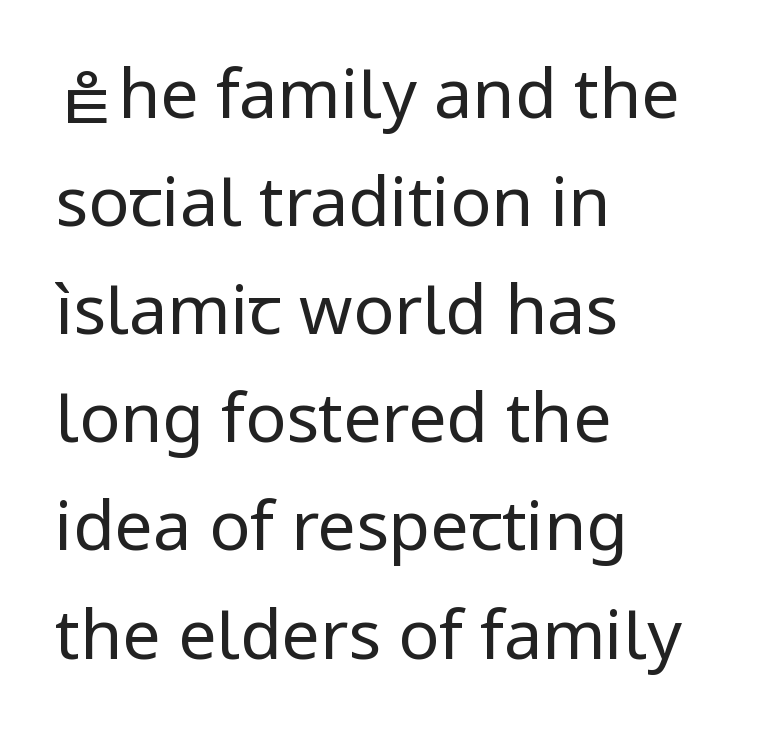
Q: Is the text bold? A: No.
Q: Is the text italic (slanted)? A: No, it is upright.
Q: Is the typeface a serif or a sans-serif typeface? A: Sans-serif.
Q: Is the text underlined? A: No.
Q: How is the paragraph aligned? A: Left-aligned.
Q: Is the spacing between letters normal or unusually wide? A: Normal.
Q: Is the spacing between lines tight, normal or loose? A: Normal.
Q: Width (condensed, normal, or wide)? A: Normal.
Q: Stroke contrast? A: Low.
Q: x-height? A: Medium.
Q: Monospaced? A: No.
